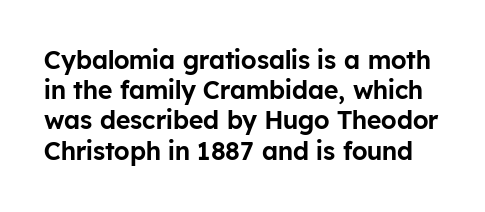
A bare baseline throughout the passage. Here the glyphs are tracked normally, forming tight word shapes. Posture: straight, roman, zero tilt.
